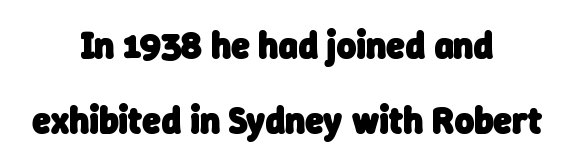
Typographic density is high because the face is bold. Alignment: centered. Classification — sans serif. Looks like regular typesetting: each glyph gets only the width it needs. The type is set solid horizontally, with unmodified tracking.
